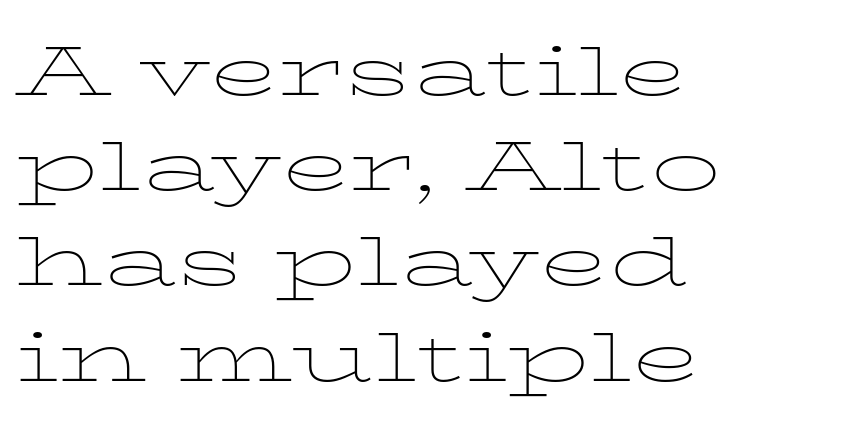
The image shows 70 px thin, wide serif type, upright; set left-aligned, normal line spacing (1.36x), normal letter spacing, not underlined; low stroke contrast and a medium x-height.
